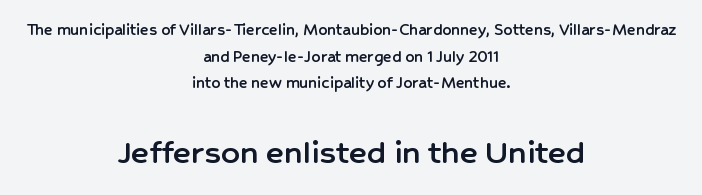
The image shows 37 px sans-serif type, upright; set centered, normal line spacing (1.48x), normal letter spacing, not underlined; the second (bottom) block is 2.06x larger; low stroke contrast and a medium x-height.
